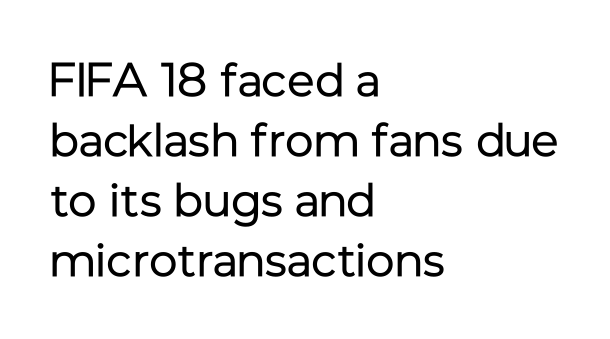
Teacher's note: observe the even left margin — that is flush-left alignment. The letters advance in unequal steps, a hallmark of proportional type. The font's upright variant was chosen for this text. Unlike a traditional serif, this face leaves its strokes unadorned. Does the leading feel generous? No, just average.
